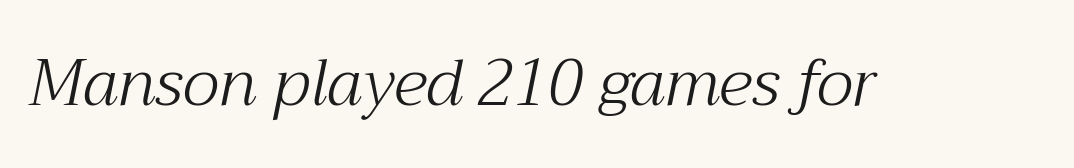
The image shows 64 px light serif type, italic (leaning right); set normal letter spacing, not underlined; medium stroke contrast and a medium x-height.
